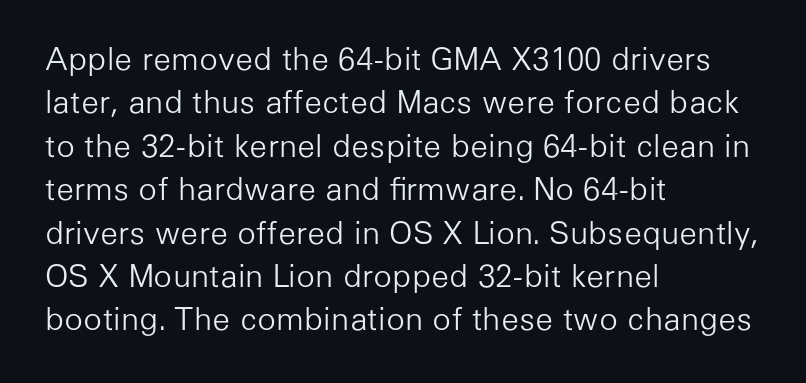
{"serif": "no", "italic": "no", "bold": "no", "weight": "light", "width": "normal", "stroke_contrast": "low", "x_height": "medium", "monospaced": "no", "underline": "no", "align": "left", "line_spacing": "normal", "line_spacing_ratio": 1.4, "letter_spacing": "normal", "letter_spacing_em": 0.0, "glyph_px": 31}
